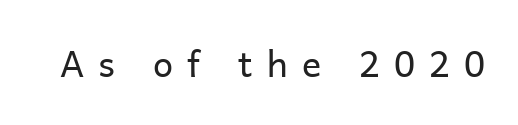
{"serif": "no", "italic": "no", "bold": "no", "weight": "regular", "width": "normal", "stroke_contrast": "low", "x_height": "medium", "monospaced": "no", "underline": "no", "letter_spacing": "wide", "letter_spacing_em": 0.39, "glyph_px": 36}
